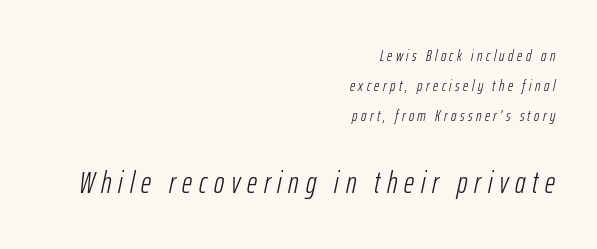
The face used here is proportionally spaced, like ordinary book or web type. Typesetter's note — lower block bumped up in size, upper block left smaller. Unmarked baselines from the first word to the last. Characters follow at a spacing far wider than the type designer built in.
